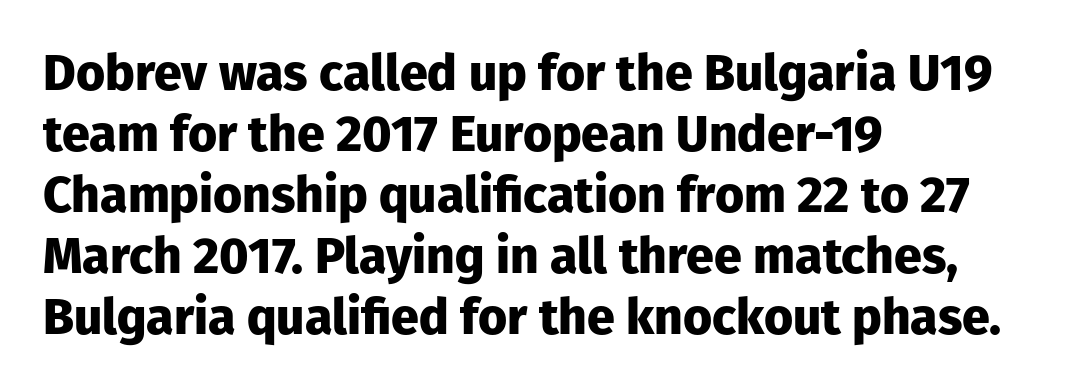
{"serif": "no", "italic": "no", "bold": "yes", "weight": "heavy", "width": "normal", "stroke_contrast": "low", "x_height": "medium", "monospaced": "no", "underline": "no", "align": "left", "line_spacing_ratio": 1.22, "letter_spacing": "normal", "letter_spacing_em": 0.0, "glyph_px": 50}
